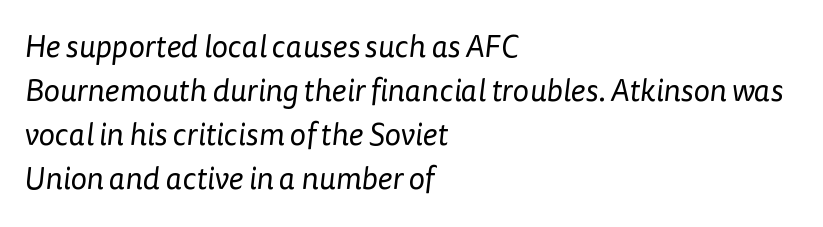
Unmarked baselines from the first word to the last. Stem width sits at or under what a default text font uses. Spacing verdict: proportional, widths tailored to each character. Line starts are locked; line ends wander. The rendering uses a moderate line-height, typical for paragraphs. What stands out about the letter spacing? Nothing — it is the standard amount.
